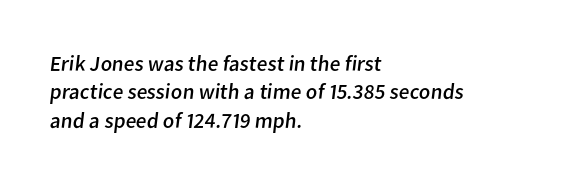
The image shows 22 px text type; set left-aligned, normal line spacing (1.29x), normal letter spacing, not underlined.
